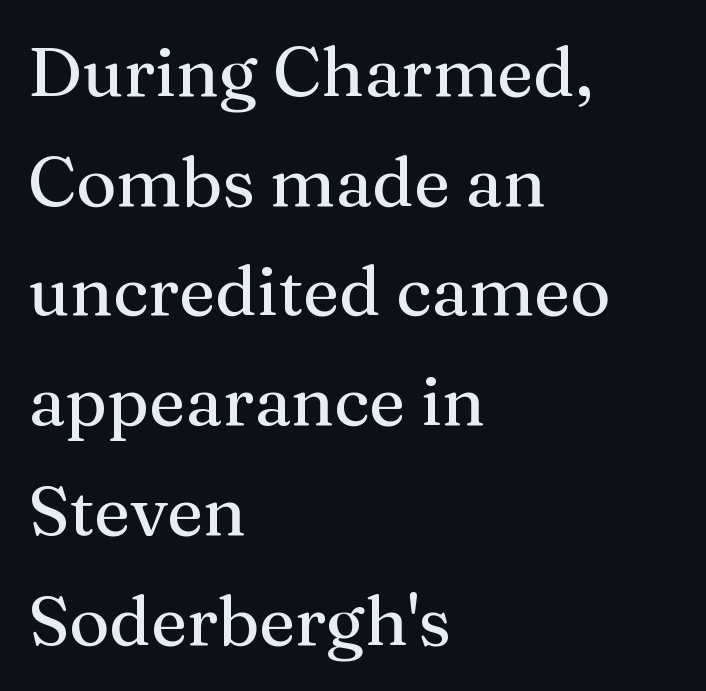
The rendering keeps characters at their native spacing. The font's upright variant was chosen for this text. The letters carry serifs — small finishing strokes at the ends of their stems. The rendering anchors every line to the left-hand side. The specimen omits any rule beneath the text block's lines. Honestly, the row spacing looks completely unremarkable.
